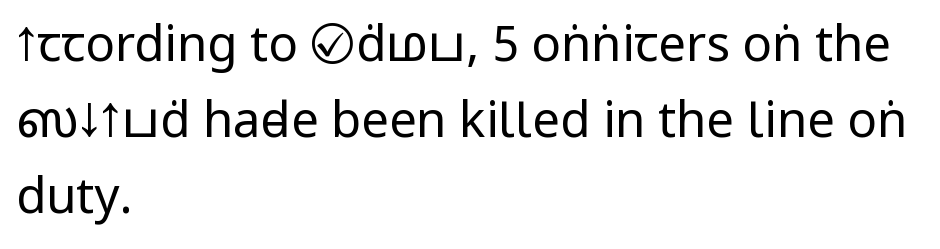
The image shows 49 px regular-weight, condensed sans-serif type, upright; set left-aligned, normal line spacing (1.55x), normal letter spacing, not underlined; low stroke contrast and a large x-height.
